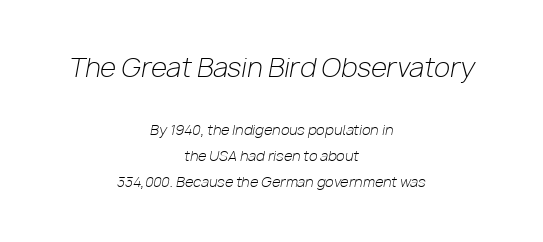
Letters rest on an invisible, unmarked baseline. It's the slanting kind of type. Heft: none added — not bold. No extra tracking has been applied to these lines. The block sitting higher on the canvas is the one with enlarged characters.
